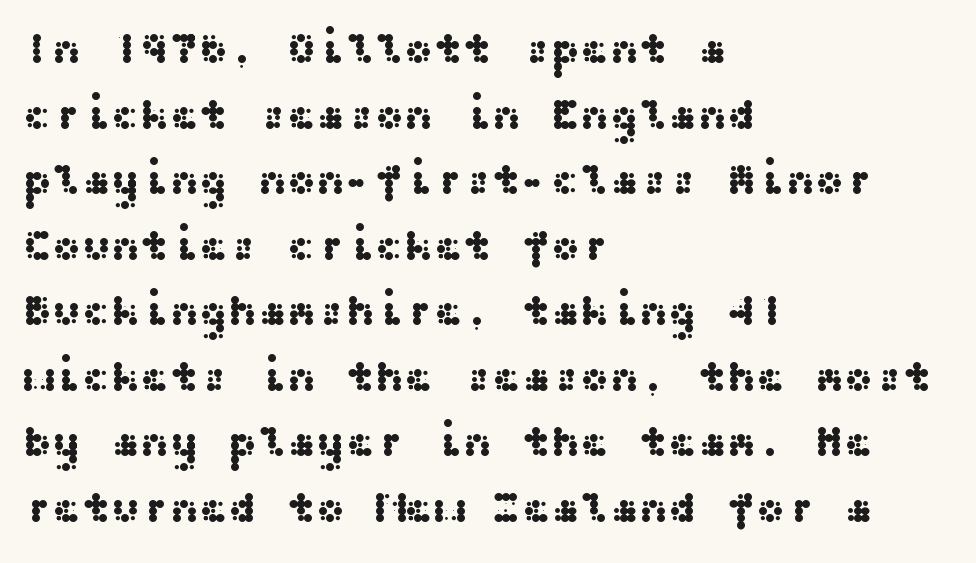
{"serif": "no", "italic": "no", "width": "wide", "stroke_contrast": "medium", "x_height": "medium", "underline": "no", "align": "left", "line_spacing": "normal", "line_spacing_ratio": 1.49, "letter_spacing": "normal", "letter_spacing_em": 0.0, "glyph_px": 44}
